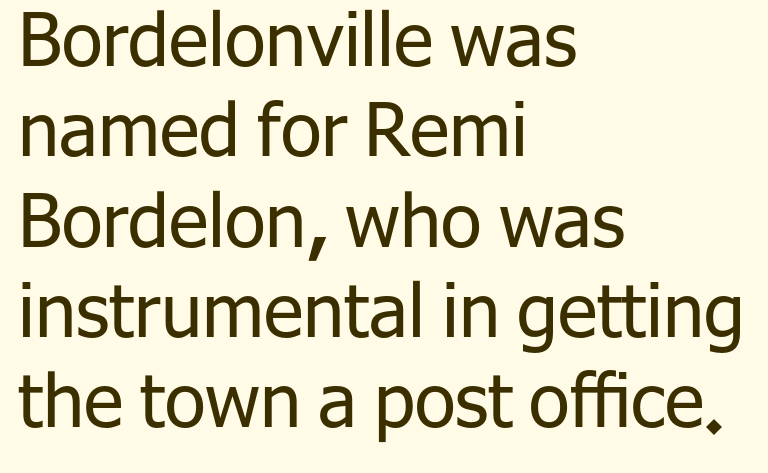
{"serif": "no", "italic": "no", "bold": "no", "weight": "regular", "width": "normal", "stroke_contrast": "low", "x_height": "medium", "monospaced": "no", "underline": "no", "align": "left", "line_spacing_ratio": 1.22, "letter_spacing": "normal", "letter_spacing_em": 0.0, "glyph_px": 74}
